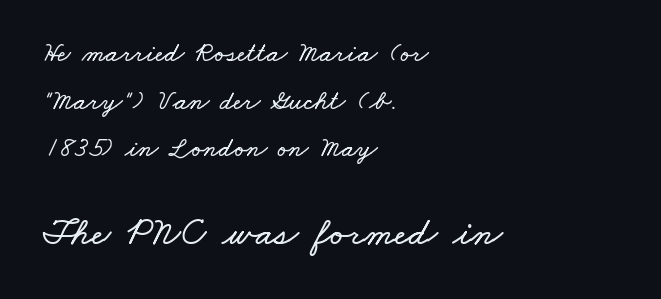
Words float on clear page, feet unadorned. Each letter keeps its own natural width here, so spacing adapts to shape. The later block is typeset at a bigger size than the earlier block. Glyph-to-glyph distance matches everyday printed text.
